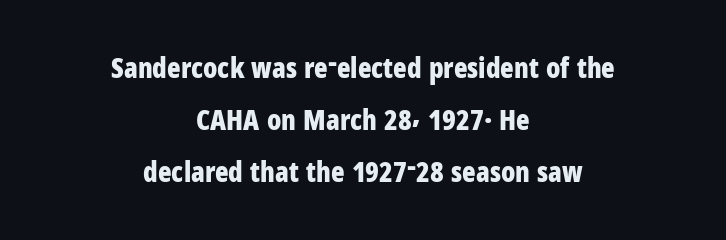
The image shows 28 px bold, condensed sans-serif type, upright; set centered, line spacing 1.86x, normal letter spacing, not underlined; low stroke contrast and a medium x-height.
